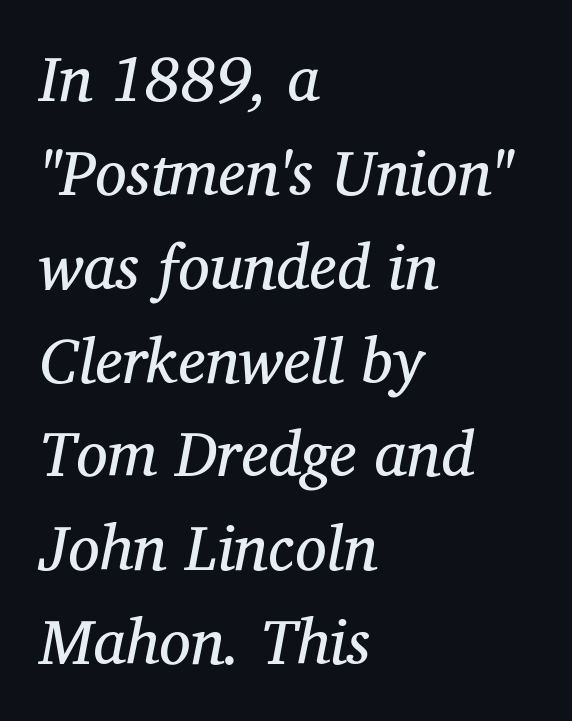
Q: Is the text bold? A: No.
Q: Is the text italic (slanted)? A: Yes, it leans right by about 12 degrees.
Q: Is the typeface a serif or a sans-serif typeface? A: Serif.
Q: Is the text underlined? A: No.
Q: How is the paragraph aligned? A: Left-aligned.
Q: Is the spacing between letters normal or unusually wide? A: Normal.
Q: Is the spacing between lines tight, normal or loose? A: Normal.
Q: Width (condensed, normal, or wide)? A: Normal.
Q: Stroke contrast? A: Medium.
Q: x-height? A: Medium.
Q: Monospaced? A: No.
